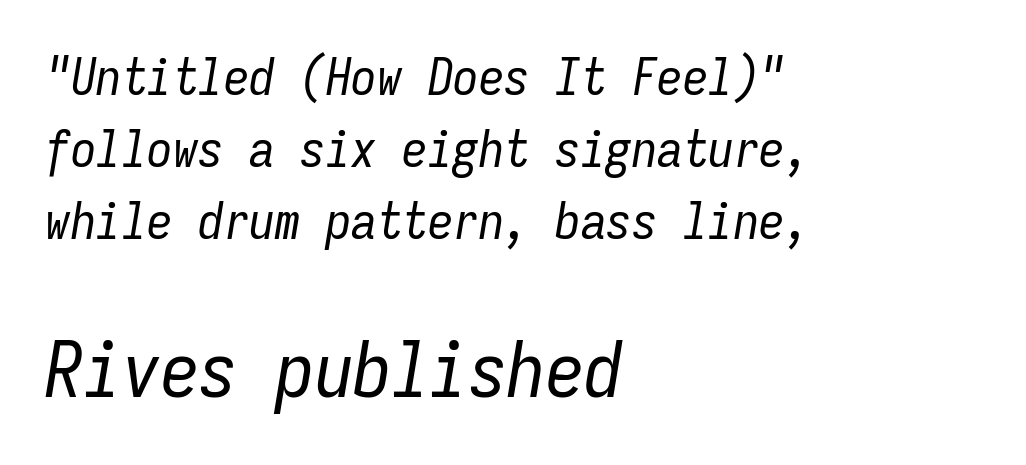
{"italic": "yes", "lean": "right", "slant_degrees": 9, "bold": "no", "weight": "regular", "width": "condensed", "stroke_contrast": "low", "x_height": "medium", "monospaced": "yes", "underline": "no", "align": "left", "line_spacing": "normal", "line_spacing_ratio": 1.41, "letter_spacing": "normal", "letter_spacing_em": 0.0, "larger_block": "second", "size_ratio": 1.51, "glyph_px": 77}
